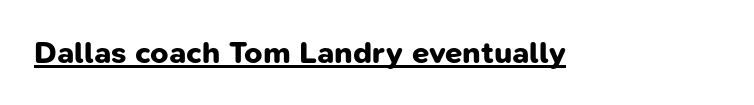
The image shows 31 px bold sans-serif type; set normal letter spacing, underlined; low stroke contrast and a medium x-height.
